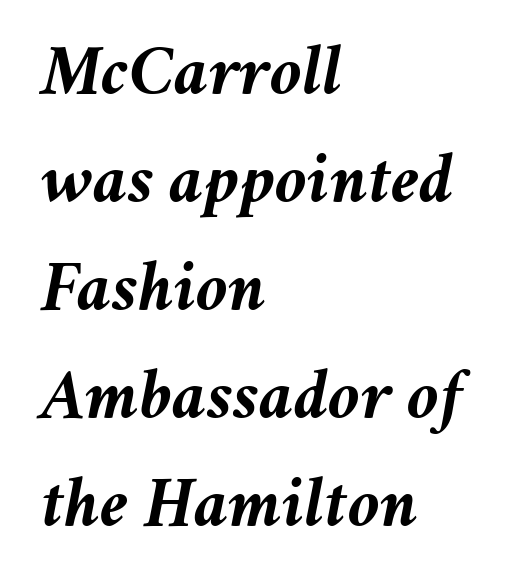
Q: Is the text bold? A: Yes.
Q: Is the text italic (slanted)? A: Yes, it leans right by about 11 degrees.
Q: Is the text underlined? A: No.
Q: How is the paragraph aligned? A: Left-aligned.
Q: Is the spacing between letters normal or unusually wide? A: Normal.
Q: Is the spacing between lines tight, normal or loose? A: Normal.
Q: Width (condensed, normal, or wide)? A: Normal.
Q: Stroke contrast? A: Medium.
Q: x-height? A: Medium.
Q: Monospaced? A: No.
